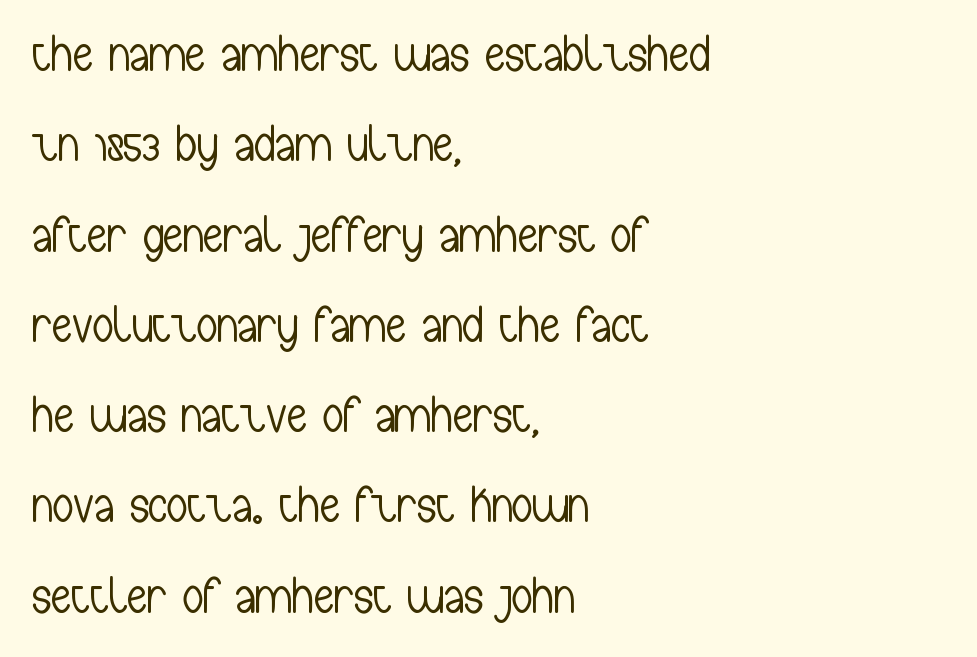
The image shows 51 px light, condensed sans-serif type, upright; set left-aligned, line spacing 1.77x, normal letter spacing, not underlined; low stroke contrast and a medium x-height.
